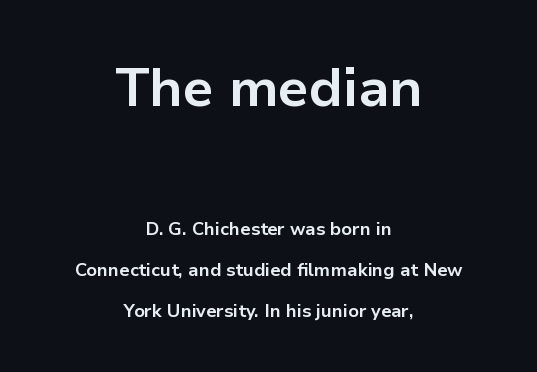
The image shows 54 px bold sans-serif type, upright; set centered, loose line spacing (2.29x), normal letter spacing, not underlined; the first (top) block is 3.0x larger; low stroke contrast and a medium x-height.
